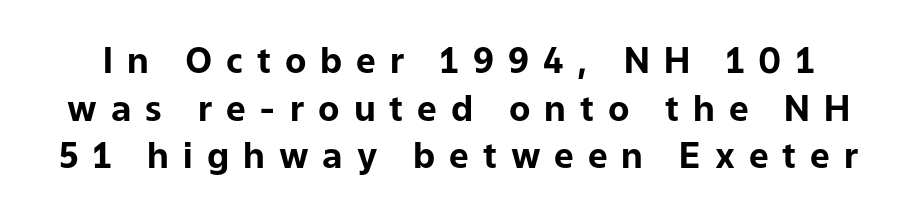
The image shows 35 px bold sans-serif type, upright; set normal line spacing (1.36x), unusually wide letter spacing (+0.4 em), not underlined; low stroke contrast and a medium x-height.
